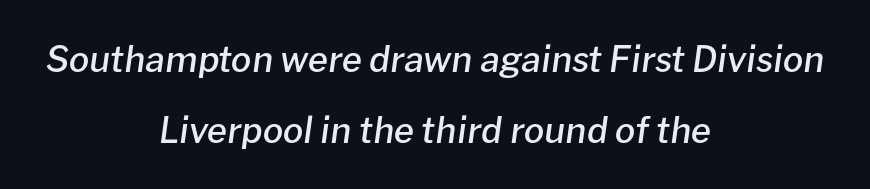
Q: Is the text bold? A: Semi-bold.
Q: Is the text italic (slanted)? A: Yes, it leans right by about 8 degrees.
Q: Is the text underlined? A: No.
Q: How is the paragraph aligned? A: Centered.
Q: Is the spacing between letters normal or unusually wide? A: Normal.
Q: Is the spacing between lines tight, normal or loose? A: Loose.
Q: Width (condensed, normal, or wide)? A: Normal.
Q: Stroke contrast? A: Low.
Q: x-height? A: Medium.
Q: Monospaced? A: No.
